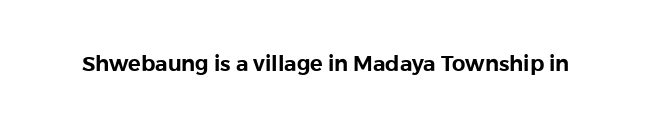
{"italic": "no", "underline": "no", "letter_spacing": "normal", "letter_spacing_em": 0.0, "glyph_px": 21}
